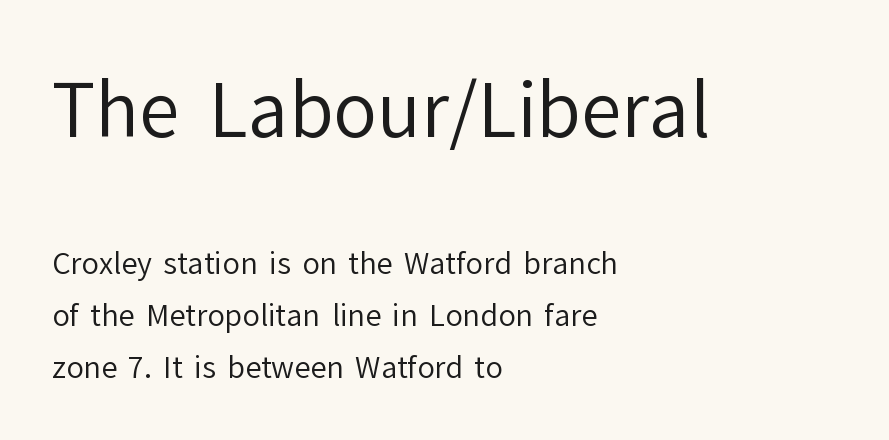
{"serif": "no", "italic": "no", "bold": "no", "weight": "regular", "width": "normal", "stroke_contrast": "low", "x_height": "medium", "monospaced": "no", "underline": "no", "align": "left", "line_spacing_ratio": 1.78, "letter_spacing": "normal", "letter_spacing_em": 0.0, "larger_block": "first", "size_ratio": 2.52, "glyph_px": 73}
